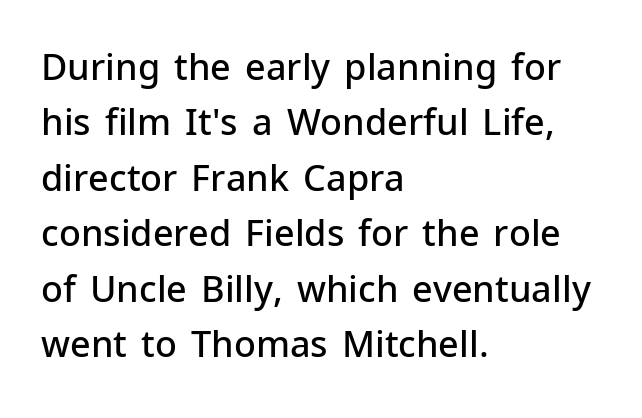
Is there much room between lines? A standard amount, neither cramped nor airy. Nobody drew a line under any word here. The designer went with a sans here, leaving each stem footless. The gaps between neighbouring characters are ordinary and unremarkable. The face used here is proportionally spaced, like ordinary book or web type. Horizontally, the lines are justified to the leading edge only.
